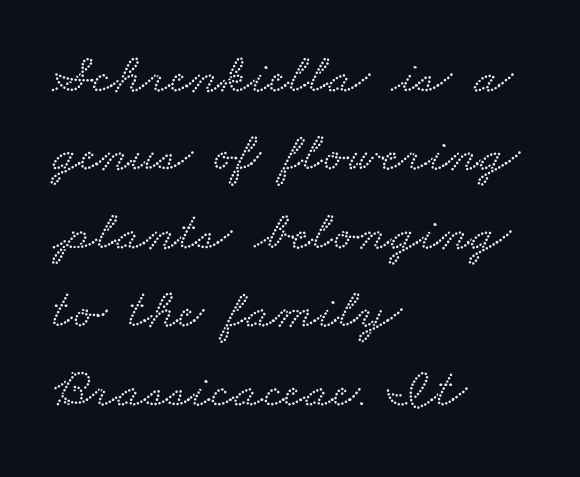
Q: Is the typeface a serif or a sans-serif typeface? A: Serif.
Q: Is the text underlined? A: No.
Q: How is the paragraph aligned? A: Left-aligned.
Q: Is the spacing between letters normal or unusually wide? A: Normal.
Q: Is the spacing between lines tight, normal or loose? A: Normal.
Q: Width (condensed, normal, or wide)? A: Wide.
Q: Stroke contrast? A: Low.
Q: x-height? A: Small.
Q: Monospaced? A: No.
